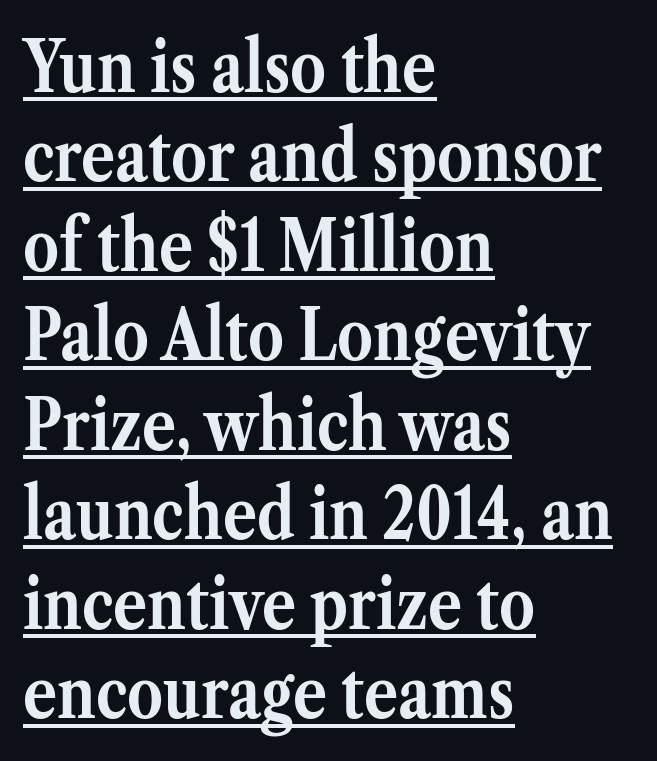
{"serif": "yes", "italic": "no", "bold": "yes", "weight": "semibold", "width": "normal", "stroke_contrast": "medium", "x_height": "medium", "monospaced": "no", "underline": "yes", "align": "left", "line_spacing": "normal", "line_spacing_ratio": 1.26, "letter_spacing": "normal", "letter_spacing_em": 0.0, "glyph_px": 71}
